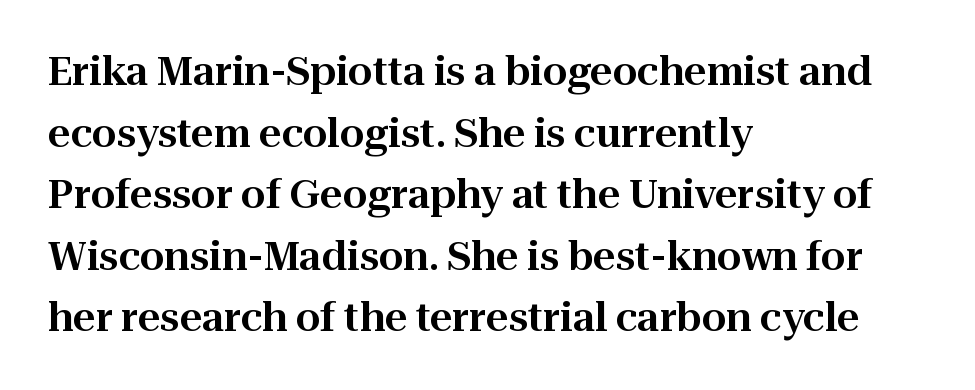
The words here are not underlined. You could not count columns in this text — the font is proportionally spaced. Unlike a clean sans, this face finishes its strokes with serifs. This block has exactly the height ordinary leading produces.
